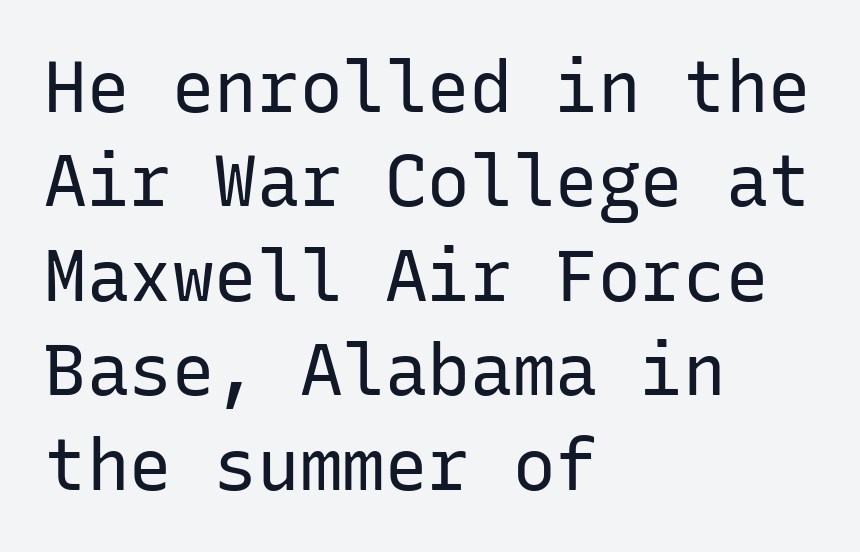
Q: Is the text bold? A: No.
Q: Is the text italic (slanted)? A: No, it is upright.
Q: Is the typeface a serif or a sans-serif typeface? A: Sans-serif.
Q: Is the text underlined? A: No.
Q: How is the paragraph aligned? A: Left-aligned.
Q: Is the spacing between letters normal or unusually wide? A: Normal.
Q: Is the spacing between lines tight, normal or loose? A: Normal.
Q: Width (condensed, normal, or wide)? A: Normal.
Q: Stroke contrast? A: Low.
Q: x-height? A: Medium.
Q: Monospaced? A: Yes.
